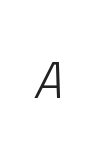
Q: Is the text bold? A: No.
Q: Is the text italic (slanted)? A: Yes, it leans right by about 13 degrees.
Q: Is the text underlined? A: No.
Q: Is the spacing between letters normal or unusually wide? A: Unusually wide.
Q: Width (condensed, normal, or wide)? A: Condensed.
Q: Stroke contrast? A: Low.
Q: x-height? A: Medium.
Q: Monospaced? A: No.
